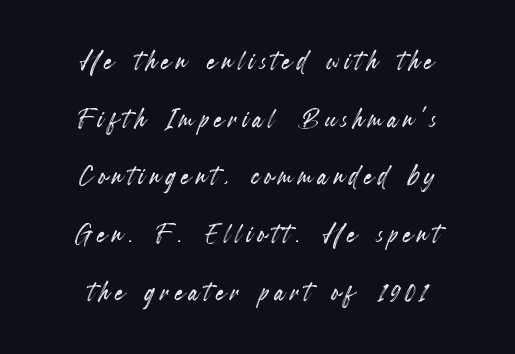
Q: Is the text italic (slanted)? A: Yes.
Q: Is the text underlined? A: No.
Q: How is the paragraph aligned? A: Centered.
Q: Is the spacing between lines tight, normal or loose? A: Normal.
Q: Width (condensed, normal, or wide)? A: Condensed.
Q: x-height? A: Small.
Q: Monospaced? A: No.
